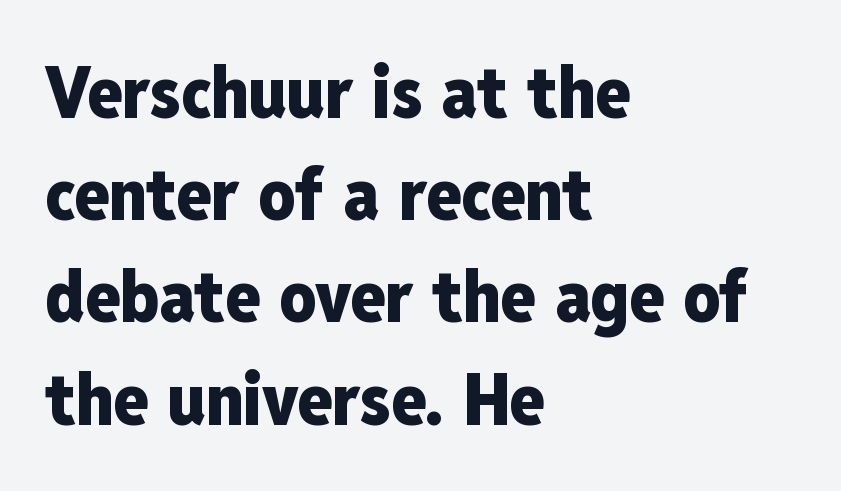
{"serif": "no", "italic": "no", "bold": "yes", "weight": "heavy", "width": "condensed", "stroke_contrast": "low", "x_height": "medium", "monospaced": "no", "underline": "no", "align": "left", "line_spacing": "normal", "line_spacing_ratio": 1.42, "letter_spacing": "normal", "letter_spacing_em": 0.0, "glyph_px": 72}
